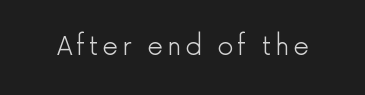
The type sits square on the baseline with zero lean. The strip under each line holds only bare page. Stroke thickness stays within the range of a standard reading face or lighter.
